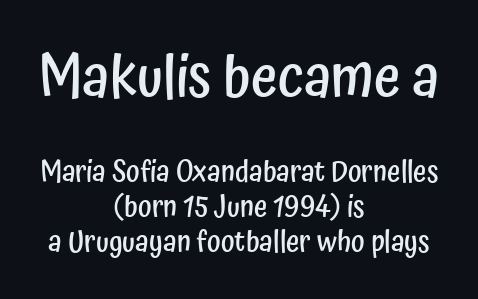
The image shows 58 px semibold, condensed sans-serif type, upright; set centered, line spacing 1.21x, normal letter spacing, not underlined; the first (top) block is 2.0x larger; low stroke contrast and a medium x-height.
